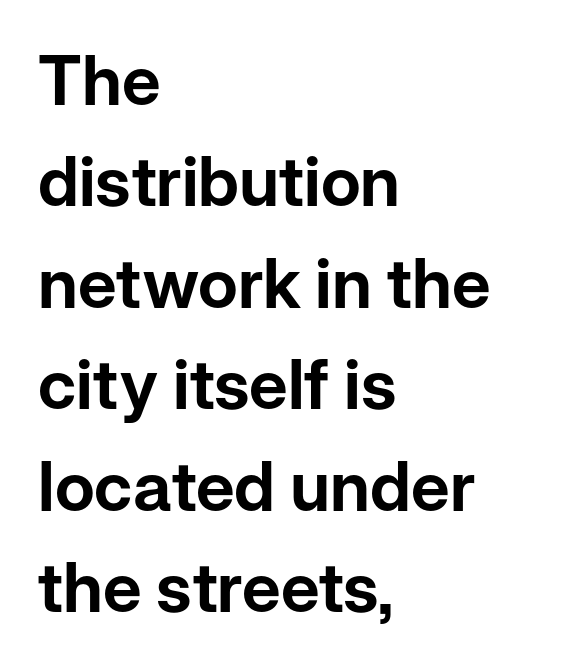
The font family rendered here belongs to the sans-serif group. Students, note that the glyphs here touch the page at normal intervals. Does the lettering tilt? It doesn't — this is upright. Unmarked baselines from the first word to the last.
